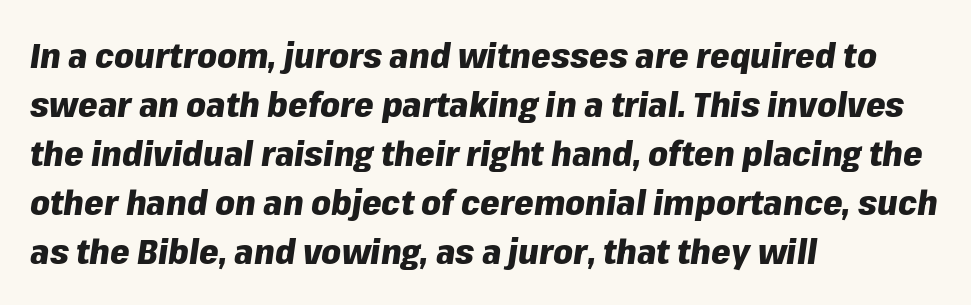
The image shows 35 px heavy type, italic (leaning right); set left-aligned, normal line spacing (1.4x), normal letter spacing, not underlined; low stroke contrast and a medium x-height.
